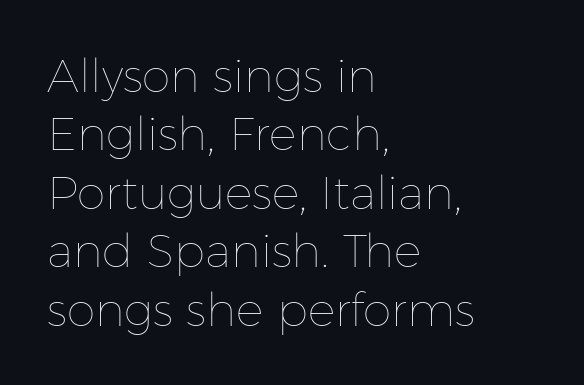
Q: Is the text bold? A: No.
Q: Is the text italic (slanted)? A: No, it is upright.
Q: Is the text underlined? A: No.
Q: How is the paragraph aligned? A: Left-aligned.
Q: Is the spacing between letters normal or unusually wide? A: Normal.
Q: Is the spacing between lines tight, normal or loose? A: Normal.
Q: Width (condensed, normal, or wide)? A: Normal.
Q: Stroke contrast? A: Low.
Q: x-height? A: Medium.
Q: Monospaced? A: No.
